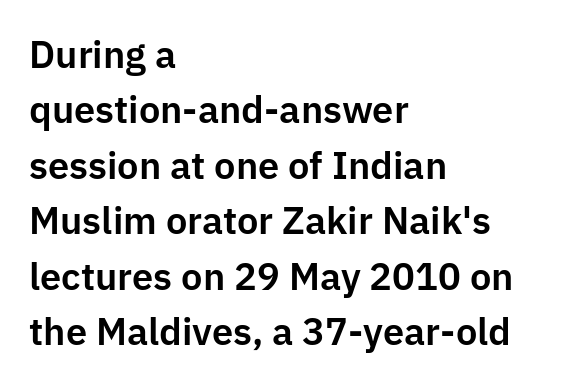
Q: Is the text italic (slanted)? A: No, it is upright.
Q: Is the typeface a serif or a sans-serif typeface? A: Sans-serif.
Q: Is the text underlined? A: No.
Q: How is the paragraph aligned? A: Left-aligned.
Q: Is the spacing between letters normal or unusually wide? A: Normal.
Q: Is the spacing between lines tight, normal or loose? A: Normal.
Q: Width (condensed, normal, or wide)? A: Normal.
Q: Stroke contrast? A: Low.
Q: x-height? A: Medium.
Q: Monospaced? A: No.
